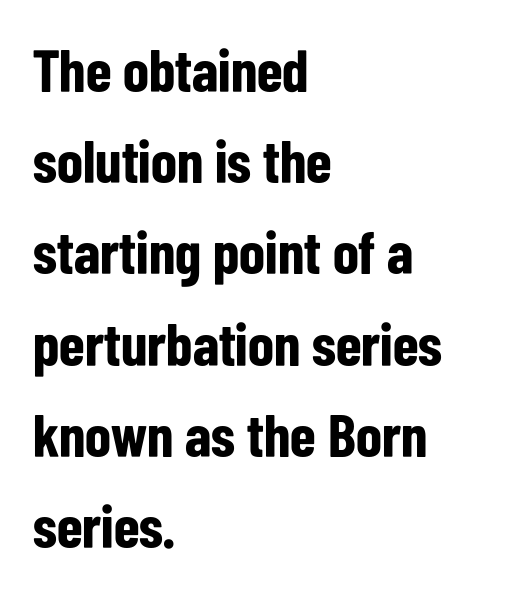
The space beneath each line is pristine and unruled. Nope, no serifs anywhere on these letters. Spacing verdict: proportional, widths tailored to each character. Ordinary non-slanted type is in use. Interline gaps are of average width in this sample. This sample is left-justified, so line endings fall wherever the words run out.
